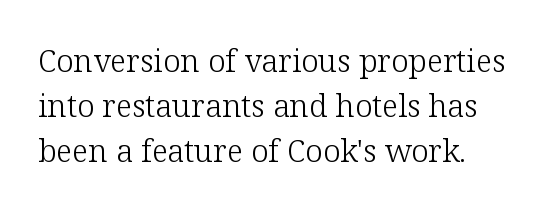
Q: Is the text bold? A: No.
Q: Is the text italic (slanted)? A: No, it is upright.
Q: Is the typeface a serif or a sans-serif typeface? A: Serif.
Q: Is the text underlined? A: No.
Q: How is the paragraph aligned? A: Left-aligned.
Q: Is the spacing between letters normal or unusually wide? A: Normal.
Q: Is the spacing between lines tight, normal or loose? A: Normal.
Q: Width (condensed, normal, or wide)? A: Normal.
Q: Stroke contrast? A: Low.
Q: x-height? A: Medium.
Q: Monospaced? A: No.
